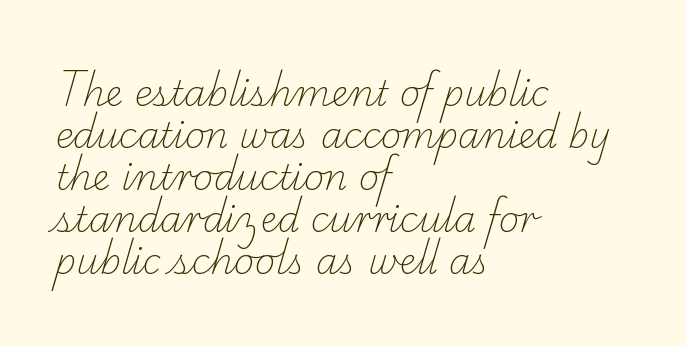
Bare-footed words on every line. The letters look calm and open, with moderate or lighter stems. Unlike a clean sans, this face finishes its strokes with serifs. Do the characters align in a grid? No, the font is proportional. Each word holds together tightly as a unit, with standard inter-letter gaps.
